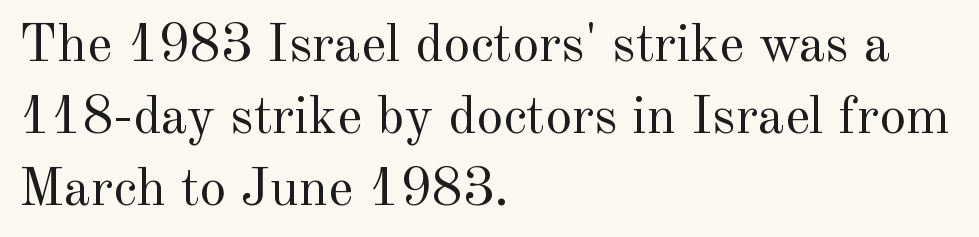
Descenders are the only things crossing below the line. The passage shown is typeset with a serif family. Italic? Not at all — the glyphs are vertical. The leading is moderate, giving the passage an even texture. A typesetter would call this zero additional tracking.
